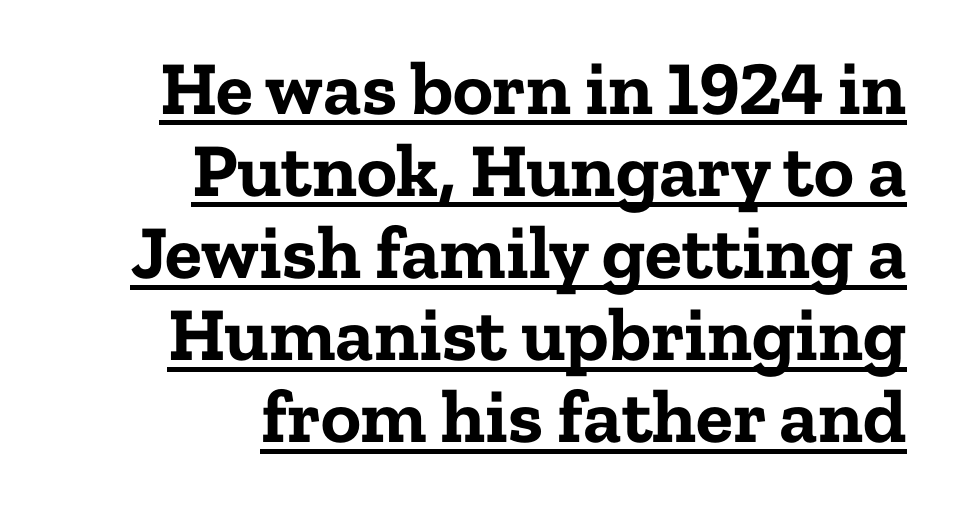
The image shows 76 px bold serif type, upright; set right-aligned, tight line spacing (1.08x), normal letter spacing, underlined; low stroke contrast and a medium x-height.
